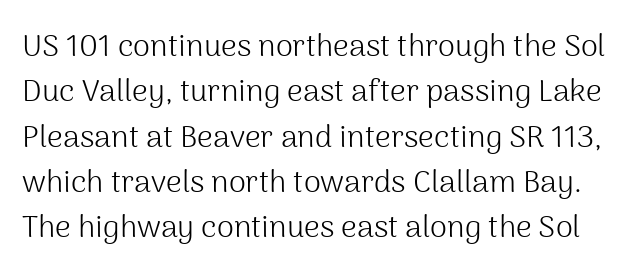
Q: Is the text bold? A: No.
Q: Is the text italic (slanted)? A: No, it is upright.
Q: Is the typeface a serif or a sans-serif typeface? A: Sans-serif.
Q: Is the text underlined? A: No.
Q: Is the spacing between letters normal or unusually wide? A: Normal.
Q: Is the spacing between lines tight, normal or loose? A: Normal.
Q: Width (condensed, normal, or wide)? A: Normal.
Q: Stroke contrast? A: Medium.
Q: x-height? A: Medium.
Q: Monospaced? A: No.
